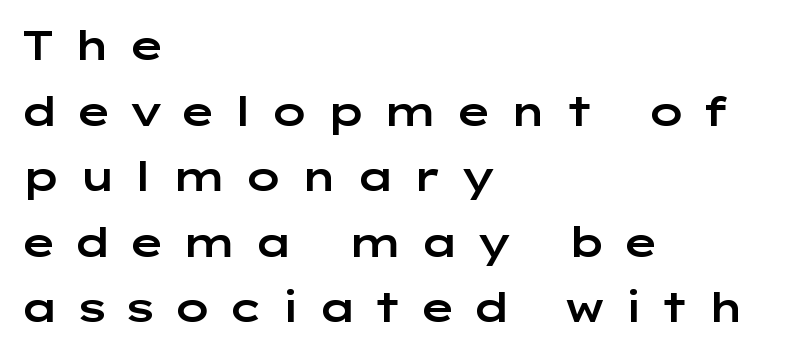
Q: Is the text italic (slanted)? A: No, it is upright.
Q: Is the typeface a serif or a sans-serif typeface? A: Sans-serif.
Q: Is the text underlined? A: No.
Q: How is the paragraph aligned? A: Left-aligned.
Q: Is the spacing between letters normal or unusually wide? A: Unusually wide.
Q: Is the spacing between lines tight, normal or loose? A: Normal.
Q: Width (condensed, normal, or wide)? A: Wide.
Q: Stroke contrast? A: Low.
Q: x-height? A: Medium.
Q: Monospaced? A: No.
